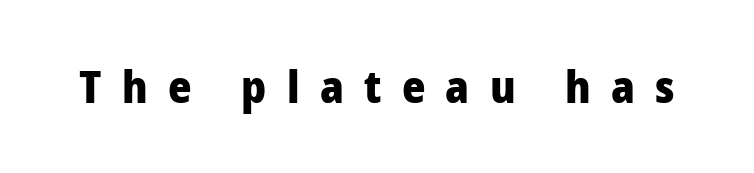
What stands out about the letter spacing? Its width — letters are far apart. You could not count columns in this text — the font is proportionally spaced. The typesetting leans heavy: a genuine bold. A sans-serif font was chosen for this passage. This sample uses an upright cut, with every glyph sitting square on the baseline.
